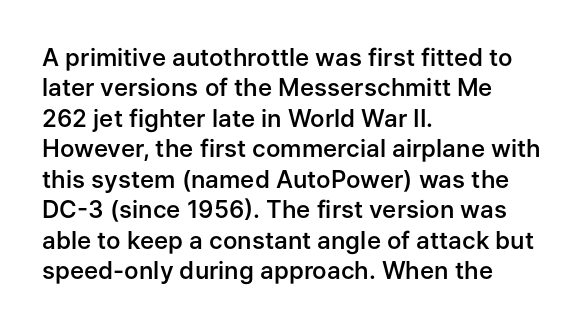
{"italic": "no", "bold": "semi", "underline": "no", "align": "left", "line_spacing": "normal", "line_spacing_ratio": 1.27, "letter_spacing": "normal", "letter_spacing_em": 0.0, "glyph_px": 24}
